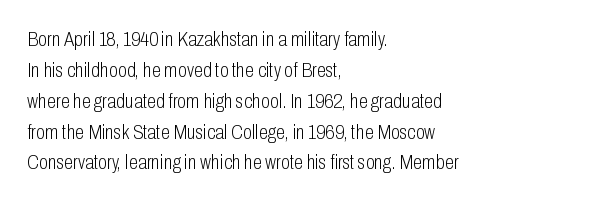
If you drew a line through each stem, it would be perfectly vertical. Leftover space on each line is placed entirely after the last word. The vertical gap from one line to the next is medium. The specimen omits any rule beneath the text block's lines.
